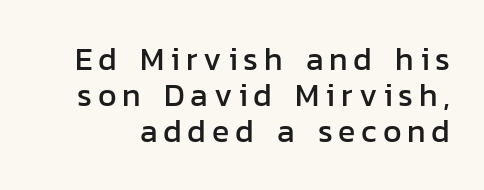
The image shows 32 px sans-serif type, upright; set tight line spacing (1.13x), not underlined; low stroke contrast and a medium x-height.
